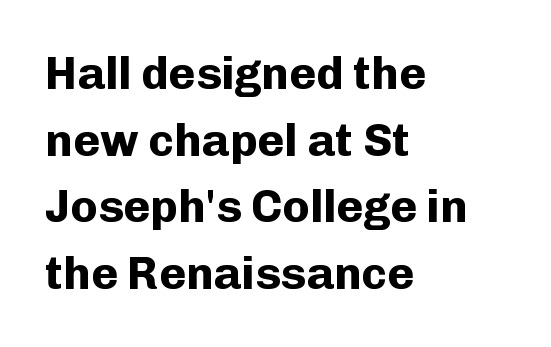
The image shows 46 px bold sans-serif type, upright; set left-aligned, normal line spacing (1.45x), normal letter spacing, not underlined; low stroke contrast and a medium x-height.
